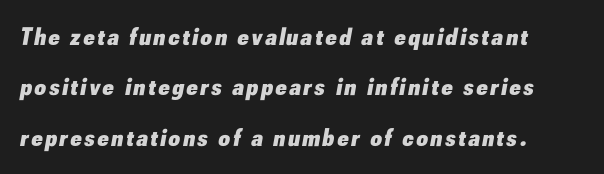
The image shows 25 px bold type, italic (leaning right); set loose line spacing (2.02x), not underlined.
